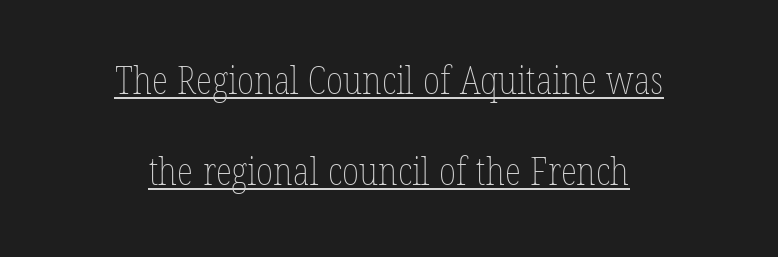
{"italic": "no", "bold": "no", "weight": "thin", "width": "condensed", "stroke_contrast": "low", "x_height": "medium", "monospaced": "no", "underline": "yes", "align": "center", "line_spacing": "loose", "line_spacing_ratio": 2.39, "letter_spacing": "normal", "letter_spacing_em": 0.0, "glyph_px": 38}
